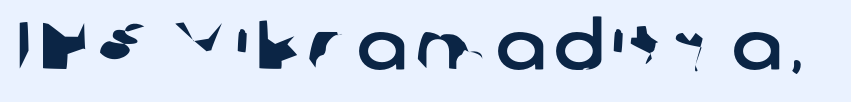
The image shows 67 px sans-serif type; set not underlined; low stroke contrast and a medium x-height.
